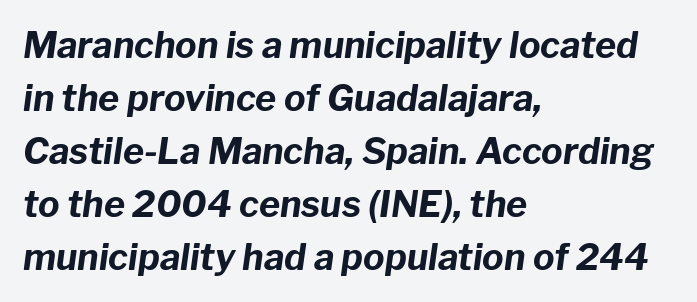
Q: Is the text bold? A: Yes.
Q: Is the text italic (slanted)? A: Yes, it leans right by about 8 degrees.
Q: Is the text underlined? A: No.
Q: How is the paragraph aligned? A: Left-aligned.
Q: Is the spacing between letters normal or unusually wide? A: Normal.
Q: Is the spacing between lines tight, normal or loose? A: Normal.
Q: Width (condensed, normal, or wide)? A: Normal.
Q: Stroke contrast? A: Low.
Q: x-height? A: Medium.
Q: Monospaced? A: No.
